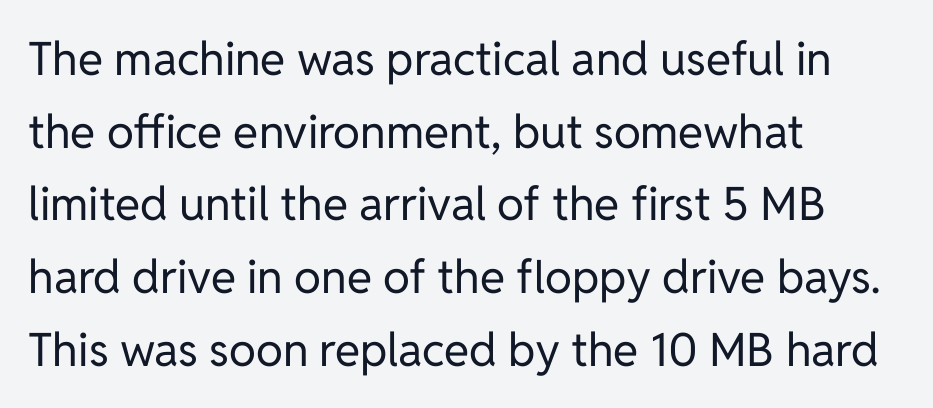
The image shows 46 px regular-weight sans-serif type, upright; set left-aligned, normal line spacing (1.58x), normal letter spacing, not underlined; low stroke contrast and a medium x-height.
